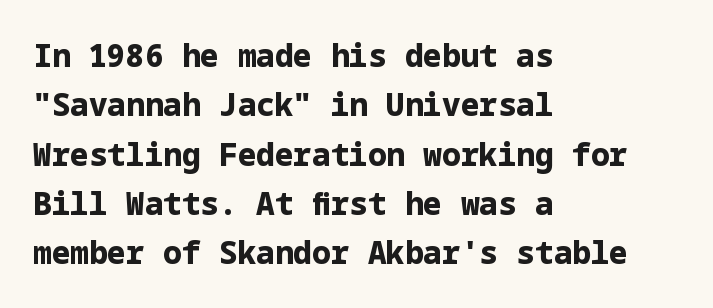
Typographically, this falls in the sans-serif category. On the weight axis this lands at bold, roughly 700. Beneath every word, the page is bare. Characters remain perfectly vertical along every line.
